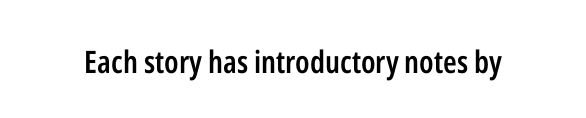
Q: Is the text bold? A: Semi-bold.
Q: Is the text italic (slanted)? A: No, it is upright.
Q: Is the typeface a serif or a sans-serif typeface? A: Sans-serif.
Q: Is the text underlined? A: No.
Q: Is the spacing between letters normal or unusually wide? A: Normal.
Q: Width (condensed, normal, or wide)? A: Condensed.
Q: Stroke contrast? A: Low.
Q: x-height? A: Medium.
Q: Monospaced? A: No.
